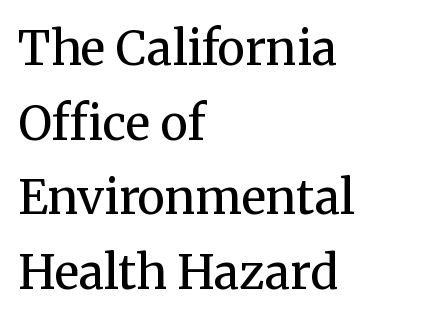
{"serif": "yes", "italic": "no", "bold": "no", "weight": "regular", "width": "normal", "stroke_contrast": "medium", "x_height": "medium", "monospaced": "no", "underline": "no", "align": "left", "line_spacing": "normal", "line_spacing_ratio": 1.59, "letter_spacing": "normal", "letter_spacing_em": 0.0, "glyph_px": 47}
